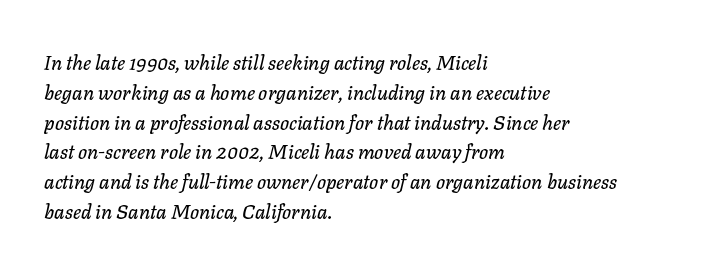
{"italic": "yes", "lean": "right", "slant_degrees": 11, "underline": "no", "align": "left", "line_spacing": "normal", "line_spacing_ratio": 1.49, "letter_spacing": "normal", "letter_spacing_em": 0.0, "glyph_px": 20}
